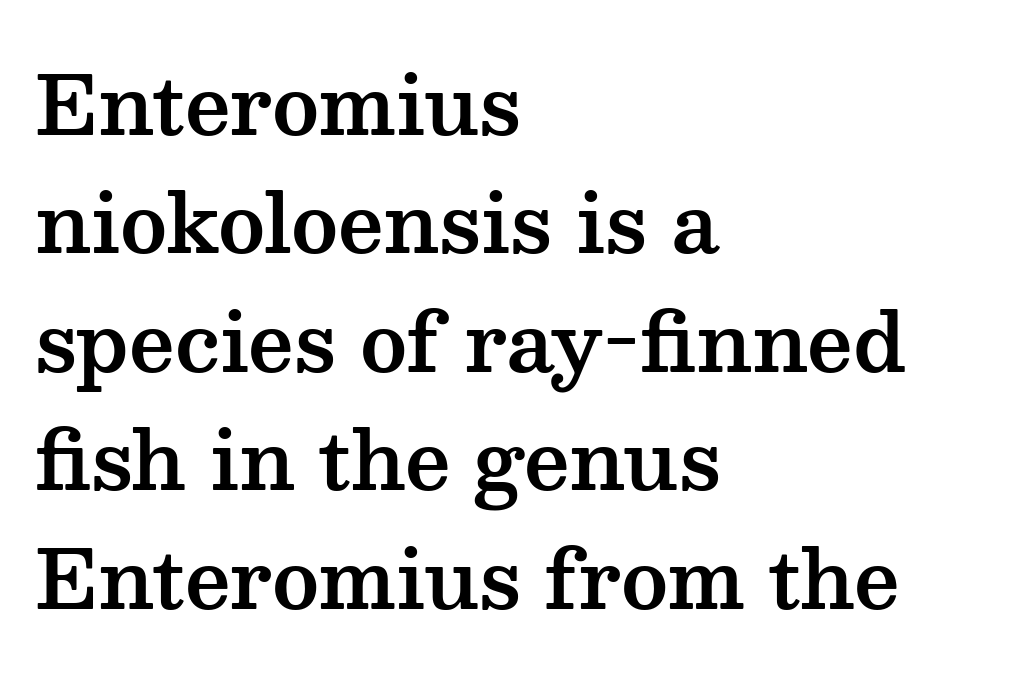
The image shows 80 px wide serif type, upright; set left-aligned, normal line spacing (1.48x), normal letter spacing, not underlined; medium stroke contrast and a medium x-height.
